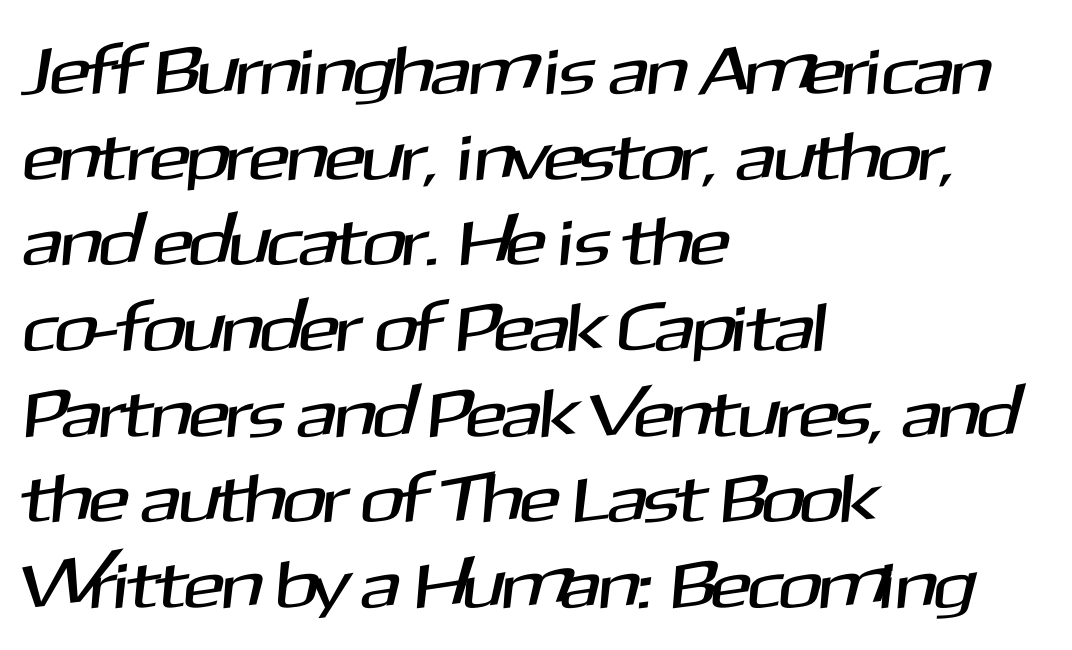
{"serif": "no", "width": "normal", "stroke_contrast": "medium", "x_height": "medium", "monospaced": "no", "underline": "no", "align": "left", "line_spacing": "normal", "line_spacing_ratio": 1.26, "letter_spacing": "normal", "letter_spacing_em": 0.0, "glyph_px": 68}
